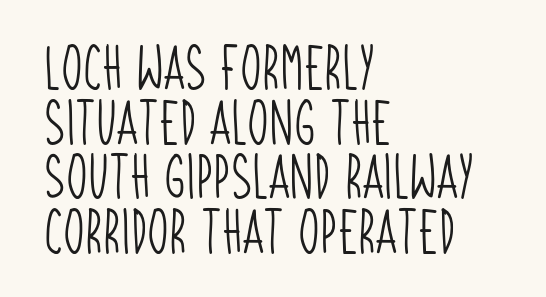
Is the type heavy? It reads as light-to-regular instead. Check where the strokes stop: nothing finishes them off — pure sans. The text block is weighted toward the left margin, trailing off unevenly rightward. Proportional: the letters do not fall into vertical columns. Beneath every word, the page is bare.
